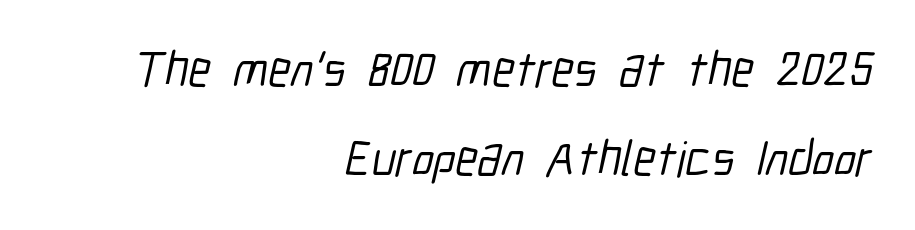
Q: Is the typeface a serif or a sans-serif typeface? A: Sans-serif.
Q: Is the text underlined? A: No.
Q: How is the paragraph aligned? A: Right-aligned.
Q: Is the spacing between letters normal or unusually wide? A: Normal.
Q: Width (condensed, normal, or wide)? A: Condensed.
Q: Stroke contrast? A: Low.
Q: x-height? A: Medium.
Q: Monospaced? A: No.
